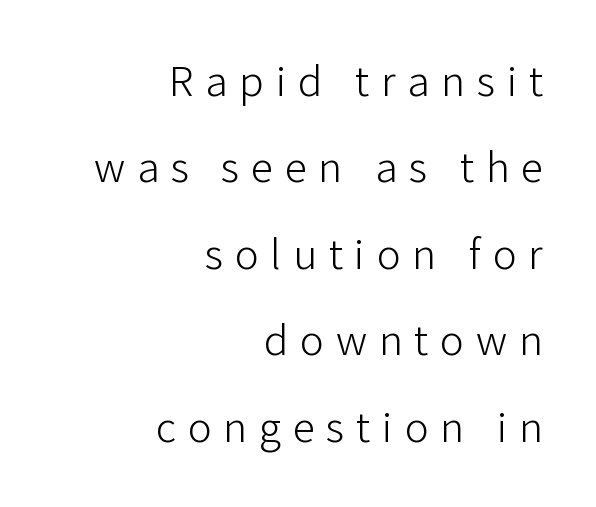
{"serif": "no", "italic": "no", "bold": "no", "weight": "light", "width": "normal", "stroke_contrast": "low", "x_height": "medium", "monospaced": "no", "underline": "no", "align": "right", "line_spacing": "loose", "line_spacing_ratio": 1.92, "letter_spacing": "wide", "letter_spacing_em": 0.26, "glyph_px": 45}
